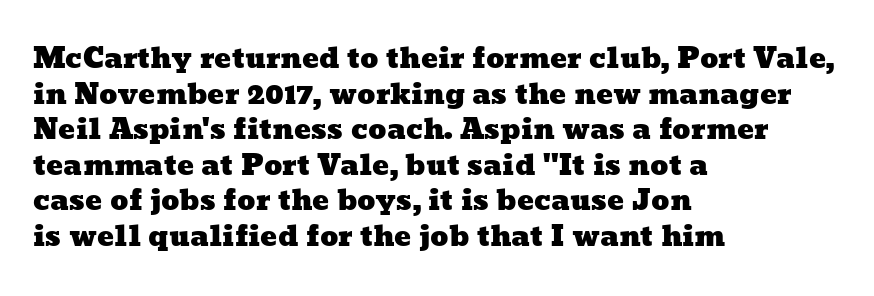
{"width": "wide", "stroke_contrast": "low", "x_height": "medium", "monospaced": "no", "underline": "no", "align": "left", "line_spacing": "normal", "line_spacing_ratio": 1.27, "letter_spacing": "normal", "letter_spacing_em": 0.0, "glyph_px": 28}
